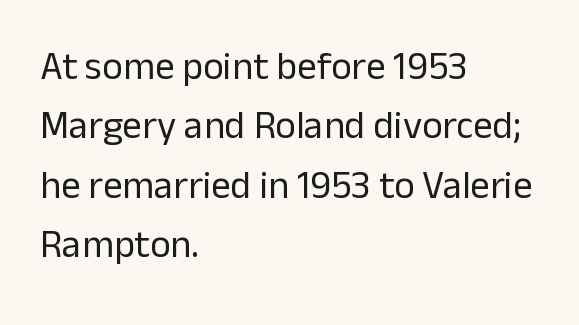
{"serif": "no", "italic": "no", "bold": "no", "weight": "regular", "width": "normal", "stroke_contrast": "low", "x_height": "medium", "monospaced": "no", "underline": "no", "align": "left", "line_spacing": "normal", "line_spacing_ratio": 1.52, "letter_spacing": "normal", "letter_spacing_em": 0.0, "glyph_px": 39}
